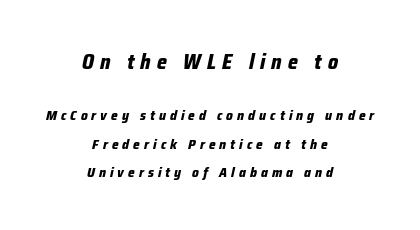
Q: Is the text bold? A: Yes.
Q: Is the text italic (slanted)? A: Yes, it leans right by about 12 degrees.
Q: Is the text underlined? A: No.
Q: How is the paragraph aligned? A: Centered.
Q: Is the spacing between letters normal or unusually wide? A: Unusually wide.
Q: Is the spacing between lines tight, normal or loose? A: Loose.
Q: Which block of text is set in a larger size, the first (top) or the second (bottom)? A: The first (top) one.
